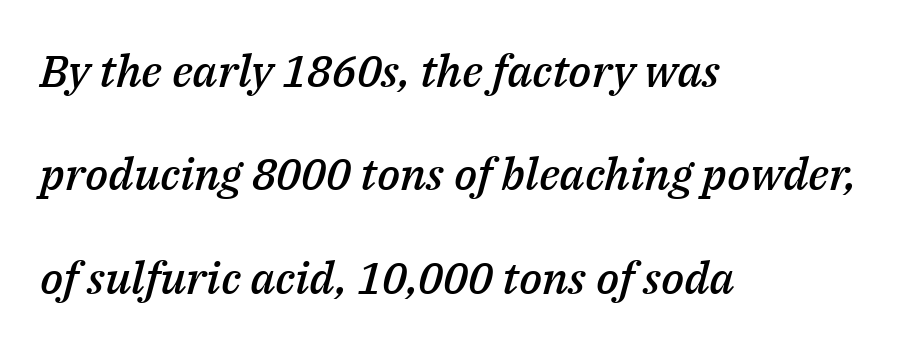
{"italic": "yes", "lean": "right", "slant_degrees": 14, "bold": "semi", "weight": "semibold", "width": "normal", "stroke_contrast": "medium", "x_height": "medium", "monospaced": "no", "underline": "no", "align": "left", "line_spacing": "loose", "line_spacing_ratio": 2.3, "letter_spacing": "normal", "letter_spacing_em": 0.0, "glyph_px": 45}
